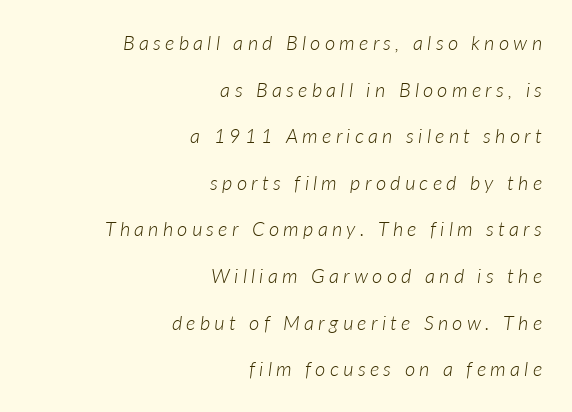
Q: Is the text bold? A: No.
Q: Is the text italic (slanted)? A: Yes, it leans right by about 7 degrees.
Q: Is the text underlined? A: No.
Q: How is the paragraph aligned? A: Right-aligned.
Q: Is the spacing between letters normal or unusually wide? A: Unusually wide.
Q: Is the spacing between lines tight, normal or loose? A: Loose.
